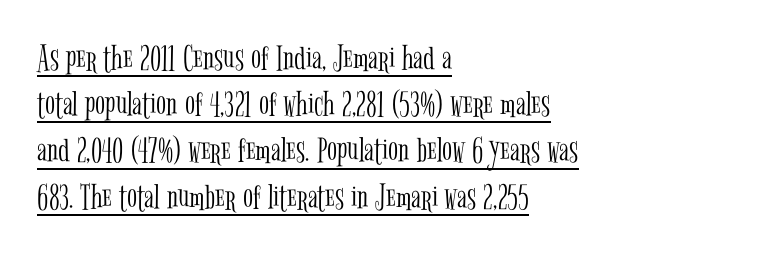
{"serif": "yes", "italic": "no", "bold": "no", "weight": "light", "width": "condensed", "stroke_contrast": "low", "x_height": "medium", "monospaced": "no", "underline": "yes", "align": "left", "line_spacing": "normal", "line_spacing_ratio": 1.25, "letter_spacing": "normal", "letter_spacing_em": 0.0, "glyph_px": 37}
